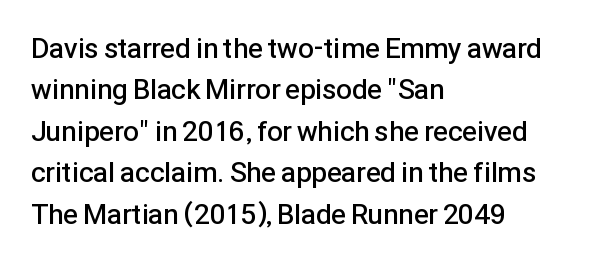
Q: Is the text bold? A: Semi-bold.
Q: Is the text italic (slanted)? A: No, it is upright.
Q: Is the typeface a serif or a sans-serif typeface? A: Sans-serif.
Q: Is the text underlined? A: No.
Q: How is the paragraph aligned? A: Left-aligned.
Q: Is the spacing between letters normal or unusually wide? A: Normal.
Q: Is the spacing between lines tight, normal or loose? A: Normal.
Q: Width (condensed, normal, or wide)? A: Normal.
Q: Stroke contrast? A: Low.
Q: x-height? A: Medium.
Q: Monospaced? A: No.
